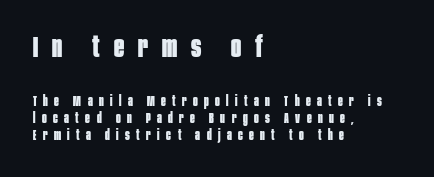
{"serif": "no", "italic": "no", "bold": "yes", "weight": "bold", "width": "condensed", "stroke_contrast": "low", "x_height": "large", "monospaced": "no", "underline": "no", "align": "left", "line_spacing_ratio": 1.22, "letter_spacing": "wide", "letter_spacing_em": 0.46, "larger_block": "first", "size_ratio": 2.14, "glyph_px": 30}
